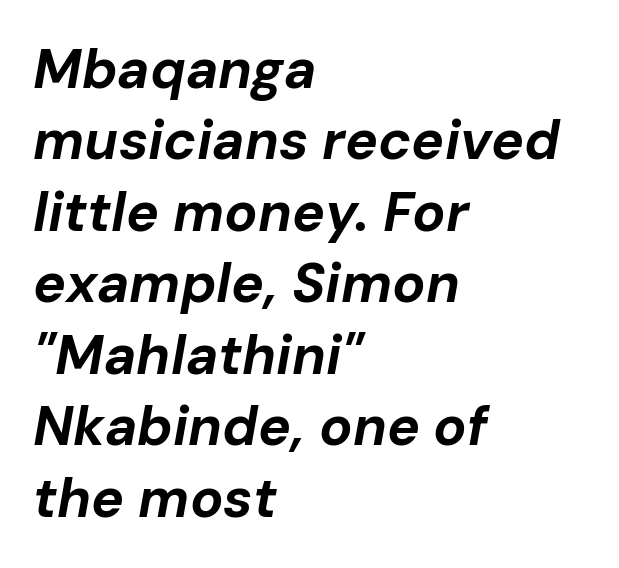
The passage shown leans; its letterforms are oblique. Reading down the column, the eye jumps a familiar distance to each next line. Words float on clear page, feet unadorned. This rendering uses left alignment, leaving the right contour irregular. Strong, thick strokes mark this as bold type.
